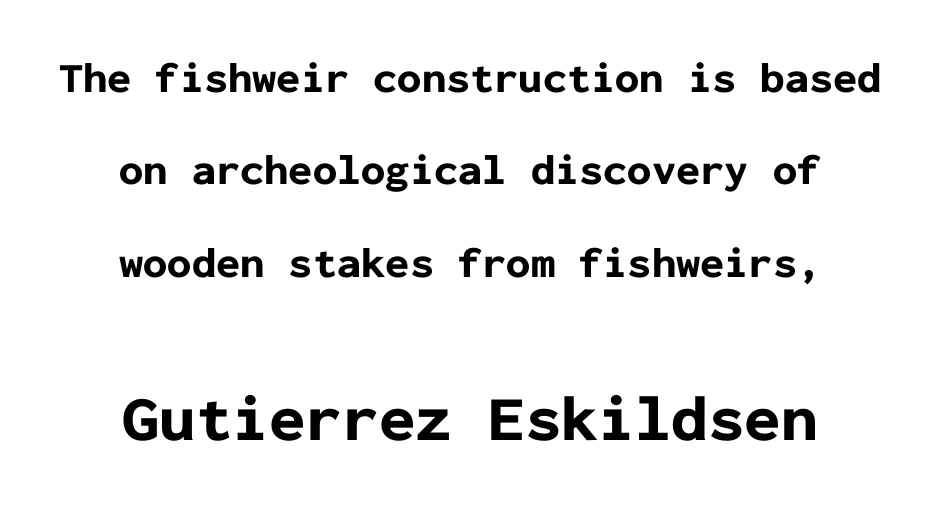
The typeface chosen for these lines omits serifs. This sample uses plain, unmodified letter spacing. Students, observe: this is what heavily led, spacious text looks like. The passage shown is not underscored anywhere.
